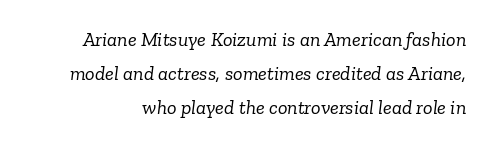
The face looks like a standard text weight, possibly lighter. Nobody drew a line under any word here. Students, observe: this is what conventionally led text looks like. These lines were composed using italics. No extra tracking has been applied to these lines.
